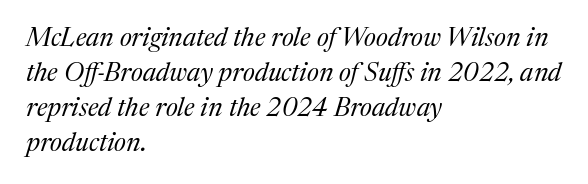
{"italic": "yes", "lean": "right", "slant_degrees": 17, "bold": "no", "underline": "no", "align": "left", "line_spacing": "normal", "line_spacing_ratio": 1.34, "letter_spacing": "normal", "letter_spacing_em": 0.0, "glyph_px": 26}
